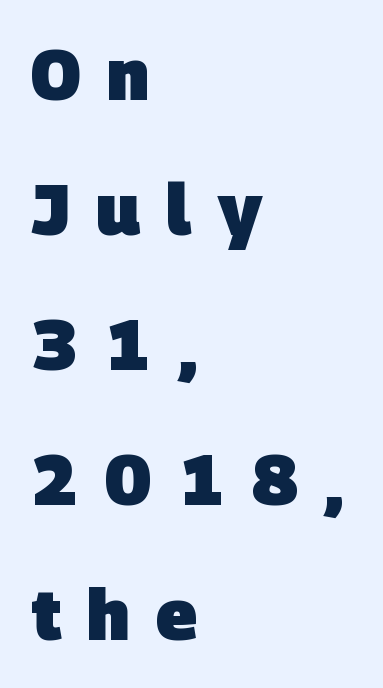
Q: Is the text bold? A: Yes.
Q: Is the typeface a serif or a sans-serif typeface? A: Sans-serif.
Q: Is the text underlined? A: No.
Q: How is the paragraph aligned? A: Left-aligned.
Q: Is the spacing between letters normal or unusually wide? A: Unusually wide.
Q: Is the spacing between lines tight, normal or loose? A: Loose.
Q: Width (condensed, normal, or wide)? A: Normal.
Q: Stroke contrast? A: Low.
Q: x-height? A: Large.
Q: Monospaced? A: No.
